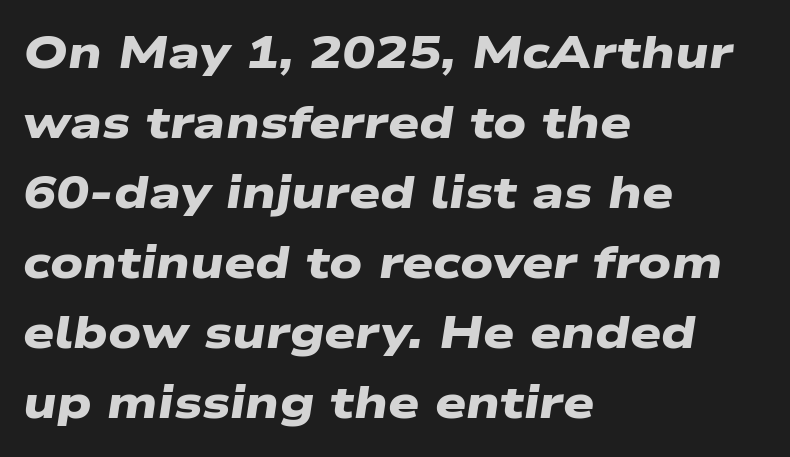
The image shows 44 px heavy, wide sans-serif type; set left-aligned, normal line spacing (1.59x), normal letter spacing, not underlined; low stroke contrast and a medium x-height.
